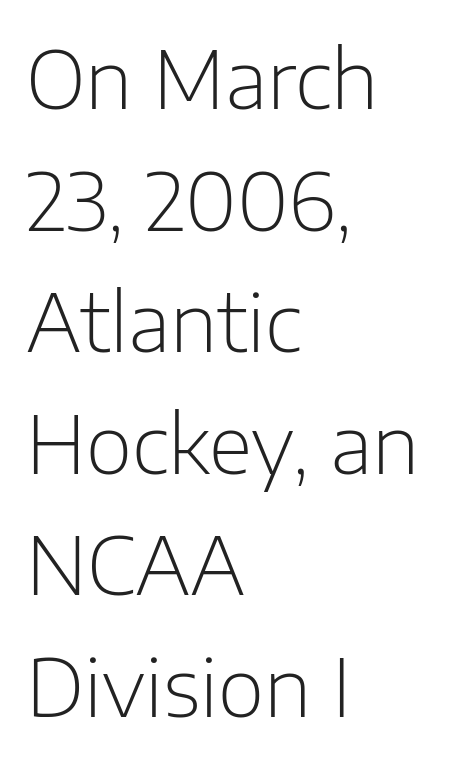
Each letter keeps its own natural width here, so spacing adapts to shape. The letters look calm and open, with moderate or lighter stems. In terms of leading, this rendering sits right in the middle. Grotesque or geometric, the face here clearly has no serifs.
